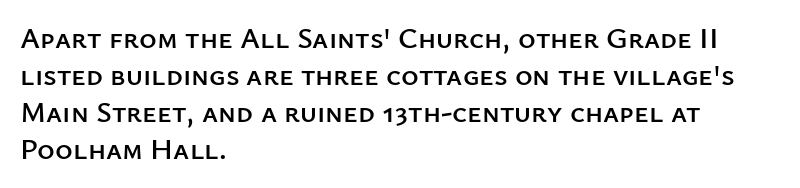
The letters stand upright; this is a roman face. Each word holds together tightly as a unit, with standard inter-letter gaps. The passage shown is typed in a proportional face where columns would drift. The baseline area is clear.
